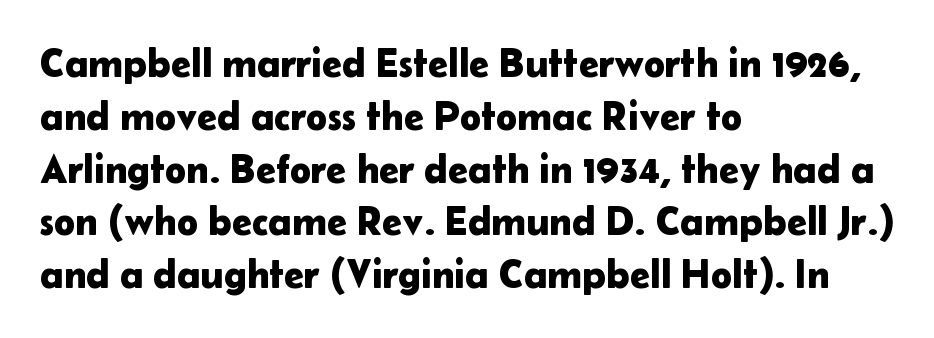
The image shows 40 px sans-serif type, upright; set left-aligned, normal line spacing (1.32x), normal letter spacing, not underlined; low stroke contrast and a medium x-height.
